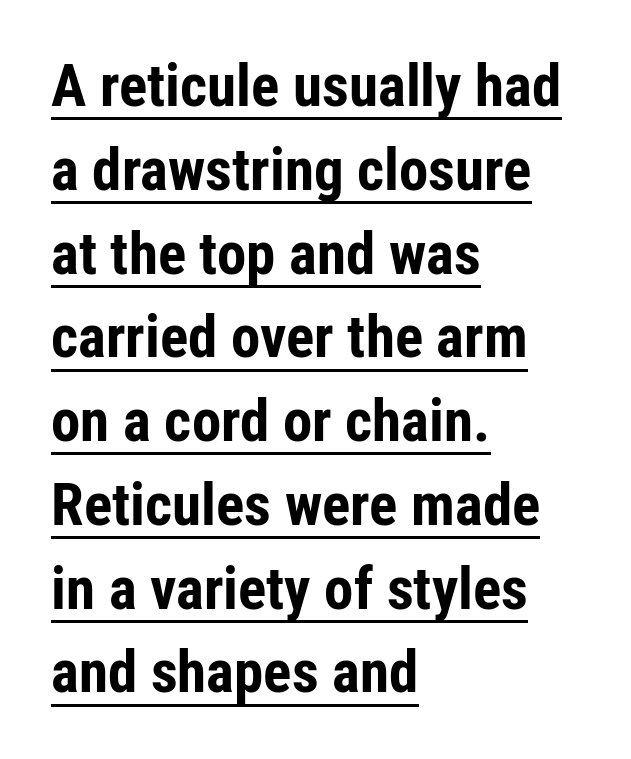
The image shows 59 px bold, condensed sans-serif type, upright; set left-aligned, normal line spacing (1.42x), normal letter spacing, underlined; low stroke contrast and a medium x-height.
